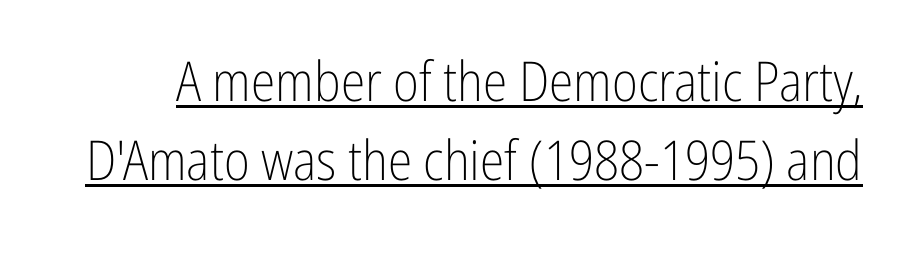
In designer terms, the underline attribute is active on this setting. Unbolded letterforms with no extra heft. The passage shown is typed in a proportional face where columns would drift. One glance says typical: line gaps are just what's usual. Nobody touched the tracking dial on this one.
